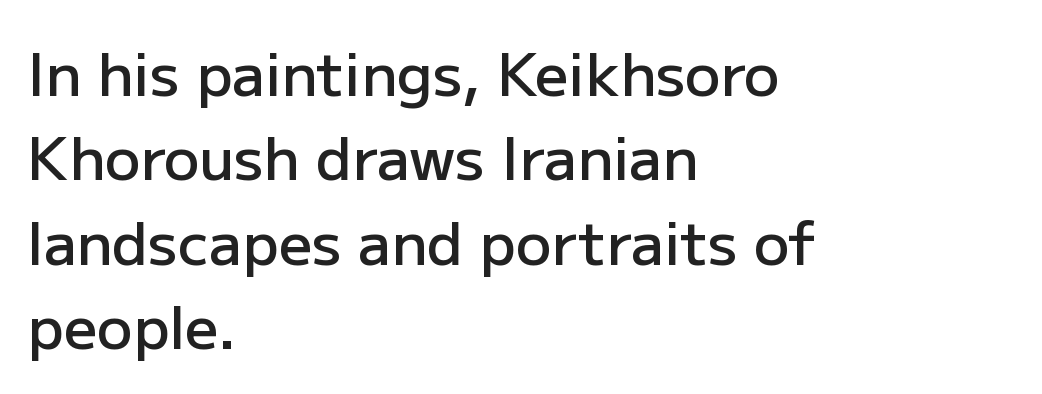
Q: Is the text bold? A: Semi-bold.
Q: Is the text italic (slanted)? A: No, it is upright.
Q: Is the typeface a serif or a sans-serif typeface? A: Sans-serif.
Q: Is the text underlined? A: No.
Q: How is the paragraph aligned? A: Left-aligned.
Q: Is the spacing between letters normal or unusually wide? A: Normal.
Q: Is the spacing between lines tight, normal or loose? A: Normal.
Q: Width (condensed, normal, or wide)? A: Normal.
Q: Stroke contrast? A: Low.
Q: x-height? A: Medium.
Q: Monospaced? A: No.
